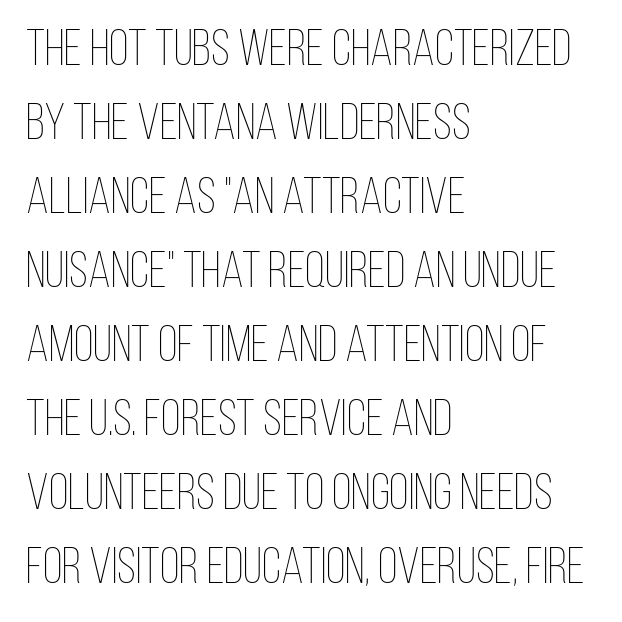
The foot of each line stays bare and open. The typeface has the unassuming heft of standard copy or less. Caption: standard tracking, unaltered. Short and long lines alike share a common starting point at left. If you measured baseline to baseline, you'd find a middling distance.
